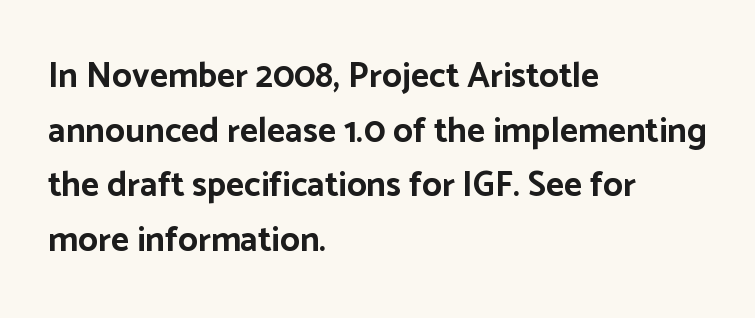
{"serif": "no", "italic": "no", "bold": "yes", "weight": "bold", "width": "normal", "stroke_contrast": "low", "x_height": "medium", "monospaced": "no", "underline": "no", "align": "left", "line_spacing": "normal", "line_spacing_ratio": 1.56, "letter_spacing": "normal", "letter_spacing_em": 0.0, "glyph_px": 35}
